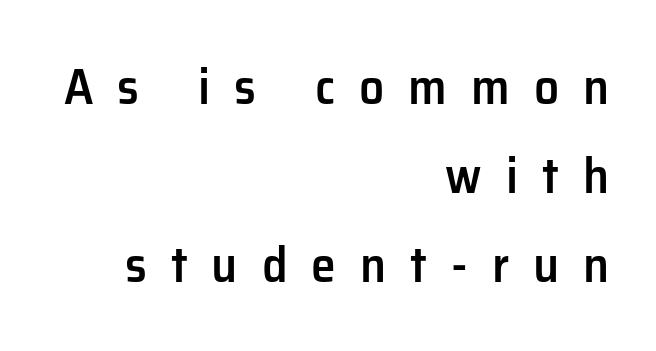
{"serif": "no", "italic": "no", "bold": "semi", "weight": "semibold", "width": "normal", "stroke_contrast": "low", "x_height": "medium", "monospaced": "no", "underline": "no", "align": "right", "line_spacing_ratio": 1.78, "letter_spacing": "wide", "letter_spacing_em": 0.48, "glyph_px": 50}
